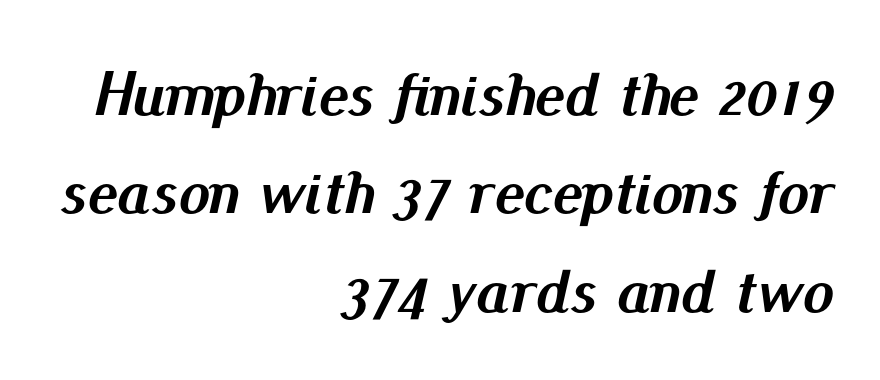
The image shows 63 px semibold type, italic (leaning right); set right-aligned, normal line spacing (1.56x), normal letter spacing, not underlined; medium stroke contrast and a small x-height.
